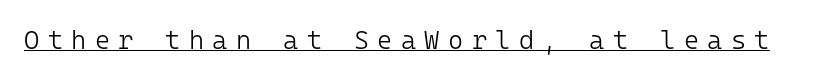
Q: Is the text bold? A: No.
Q: Is the text italic (slanted)? A: No, it is upright.
Q: Is the text underlined? A: Yes.
Q: Is the spacing between letters normal or unusually wide? A: Unusually wide.
